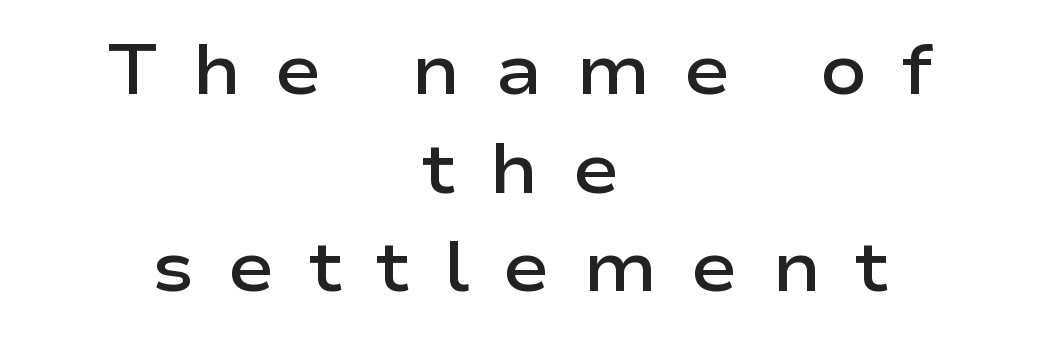
{"serif": "no", "italic": "no", "bold": "semi", "weight": "semibold", "width": "wide", "stroke_contrast": "low", "x_height": "medium", "monospaced": "no", "underline": "no", "align": "center", "line_spacing": "normal", "line_spacing_ratio": 1.41, "letter_spacing": "wide", "letter_spacing_em": 0.48, "glyph_px": 70}
